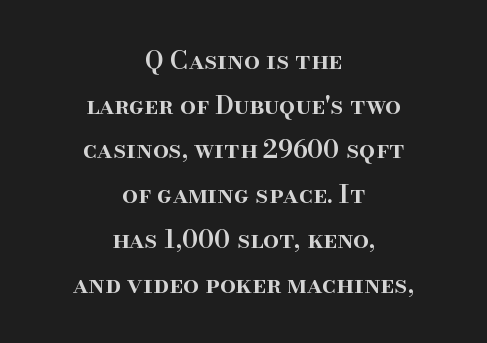
{"italic": "no", "bold": "semi", "underline": "no", "align": "center", "line_spacing_ratio": 1.79, "letter_spacing": "normal", "letter_spacing_em": 0.0, "glyph_px": 25}
